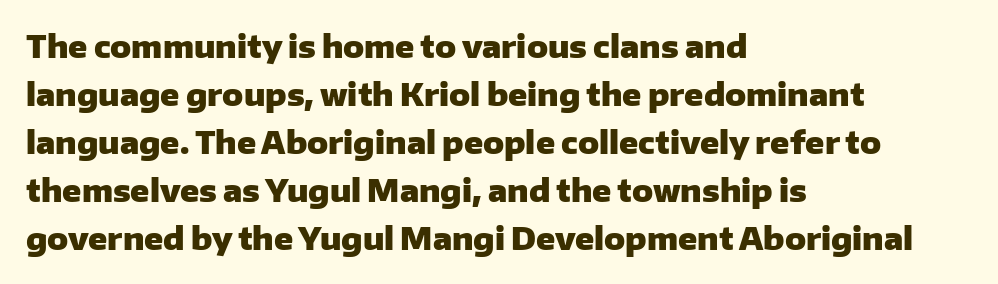
Does the lettering tilt? It doesn't — this is upright. A full-strength bold gives these letters their thick strokes. Any mark beneath the type? The region is blank. Does the type have serifs? No, each stem ends abruptly. Each line starts at the same left margin while the right side varies. No extra tracking has been applied to these lines.
